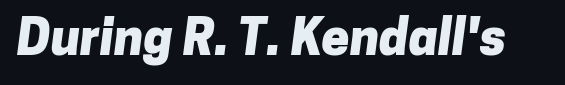
{"serif": "no", "bold": "yes", "weight": "heavy", "width": "normal", "stroke_contrast": "low", "x_height": "medium", "monospaced": "no", "underline": "no", "letter_spacing": "normal", "letter_spacing_em": 0.0, "glyph_px": 50}
